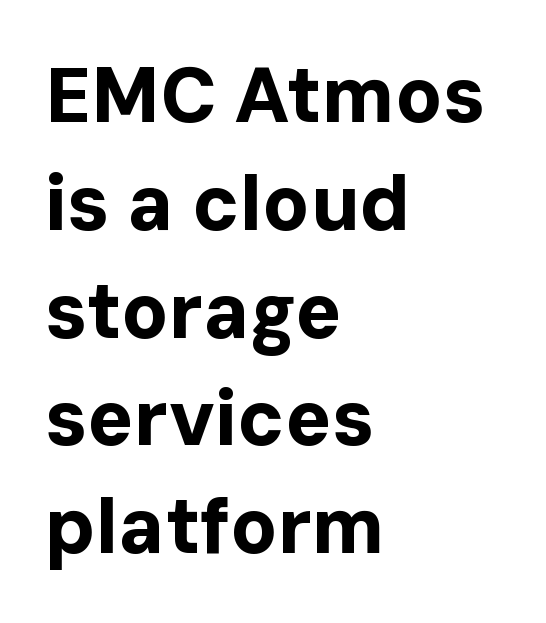
A typesetter would call this proportional, since set widths differ per character. Grotesque or geometric, the face here clearly has no serifs. The characters look thick and weighty, a clear bold. The rag falls on the right side of this text block. Upright lettering throughout.
